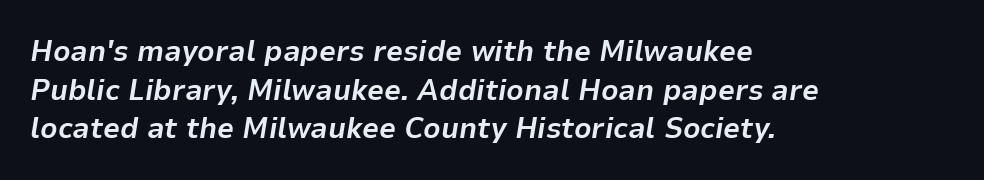
Q: Is the text bold? A: Yes.
Q: Is the text italic (slanted)? A: Yes, it leans right by about 9 degrees.
Q: Is the text underlined? A: No.
Q: How is the paragraph aligned? A: Left-aligned.
Q: Is the spacing between letters normal or unusually wide? A: Normal.
Q: Is the spacing between lines tight, normal or loose? A: Normal.
Q: Width (condensed, normal, or wide)? A: Normal.
Q: Stroke contrast? A: Low.
Q: x-height? A: Medium.
Q: Monospaced? A: No.
